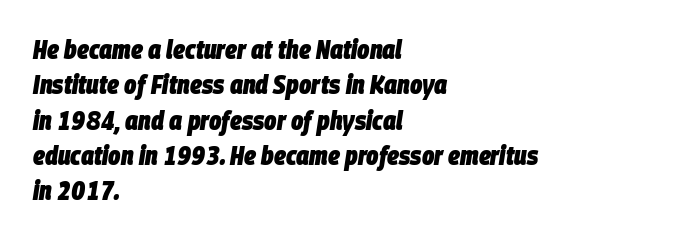
The image shows 26 px bold type, italic (leaning right); set left-aligned, normal line spacing (1.36x), normal letter spacing, not underlined.
